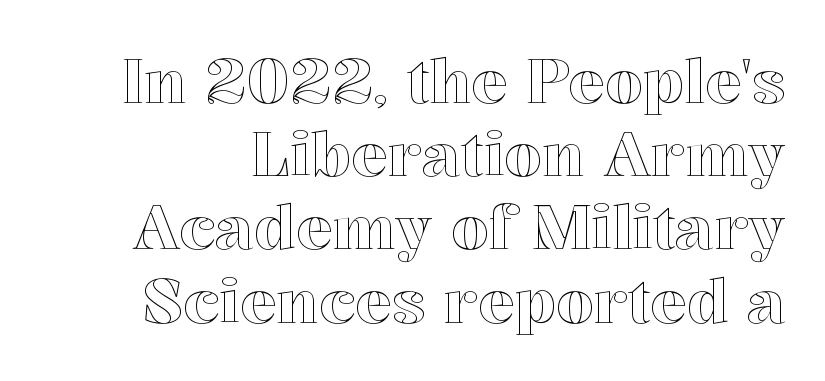
Q: Is the text italic (slanted)? A: No, it is upright.
Q: Is the text underlined? A: No.
Q: Is the spacing between letters normal or unusually wide? A: Normal.
Q: Width (condensed, normal, or wide)? A: Normal.
Q: x-height? A: Medium.
Q: Monospaced? A: No.
